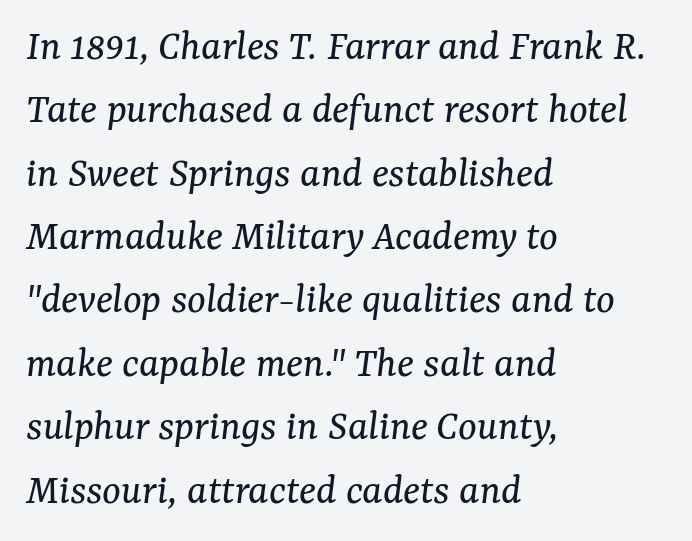
Check under the words: just untouched page. Where is the straight margin? On the left. These lines are rendered in a variable-pitch font. Letterform terminals end in serifs throughout the passage.
